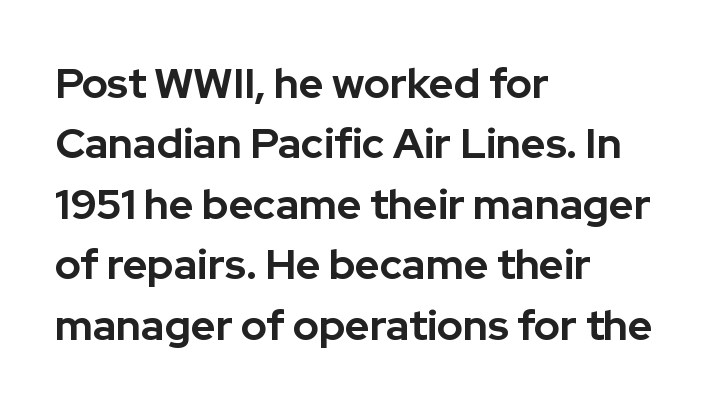
The image shows 42 px bold sans-serif type, upright; set left-aligned, normal line spacing (1.44x), normal letter spacing, not underlined; low stroke contrast and a medium x-height.
